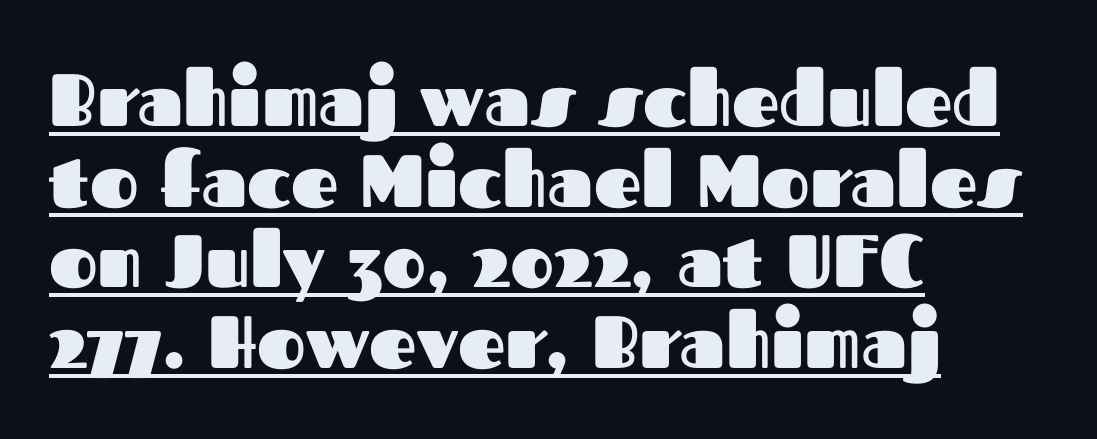
The image shows 74 px heavy sans-serif type, upright; set left-aligned, tight line spacing (1.09x), normal letter spacing, underlined; medium stroke contrast and a medium x-height.
